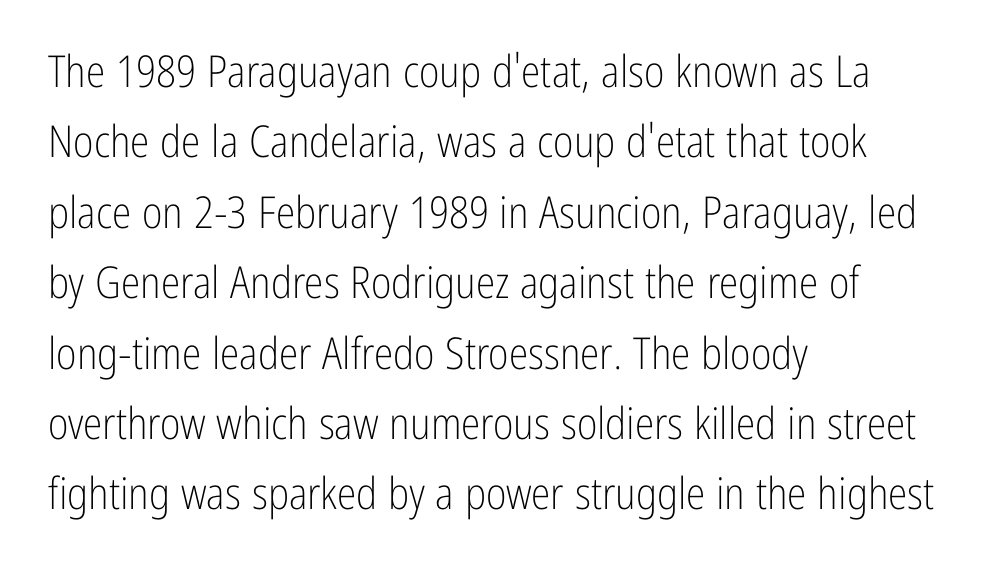
Q: Is the text bold? A: No.
Q: Is the text italic (slanted)? A: No, it is upright.
Q: Is the typeface a serif or a sans-serif typeface? A: Sans-serif.
Q: Is the text underlined? A: No.
Q: How is the paragraph aligned? A: Left-aligned.
Q: Is the spacing between letters normal or unusually wide? A: Normal.
Q: Is the spacing between lines tight, normal or loose? A: Normal.
Q: Width (condensed, normal, or wide)? A: Condensed.
Q: Stroke contrast? A: Low.
Q: x-height? A: Medium.
Q: Monospaced? A: No.
